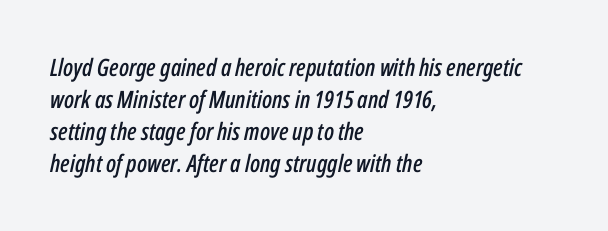
The image shows 24 px text type, italic (leaning right); set left-aligned, normal line spacing (1.34x), normal letter spacing, not underlined.
